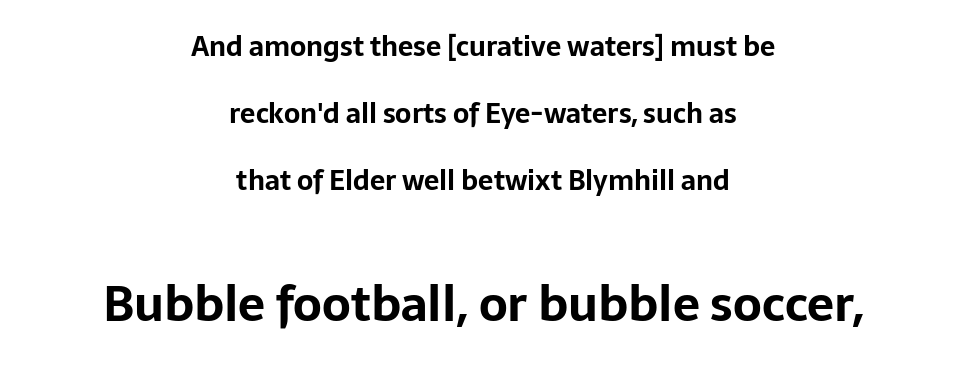
{"serif": "no", "italic": "no", "bold": "yes", "weight": "bold", "width": "normal", "stroke_contrast": "low", "x_height": "medium", "monospaced": "no", "underline": "no", "align": "center", "line_spacing": "loose", "line_spacing_ratio": 2.49, "letter_spacing": "normal", "letter_spacing_em": 0.0, "larger_block": "second", "size_ratio": 1.78, "glyph_px": 48}
